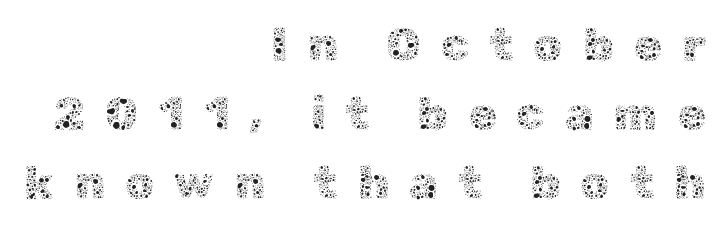
Words float on clear page, feet unadorned. The lettering stays uniformly vertical, giving the passage a roman look. This rendering uses right alignment, leaving the left contour irregular. No chunkiness to these letters — they're not bold.
